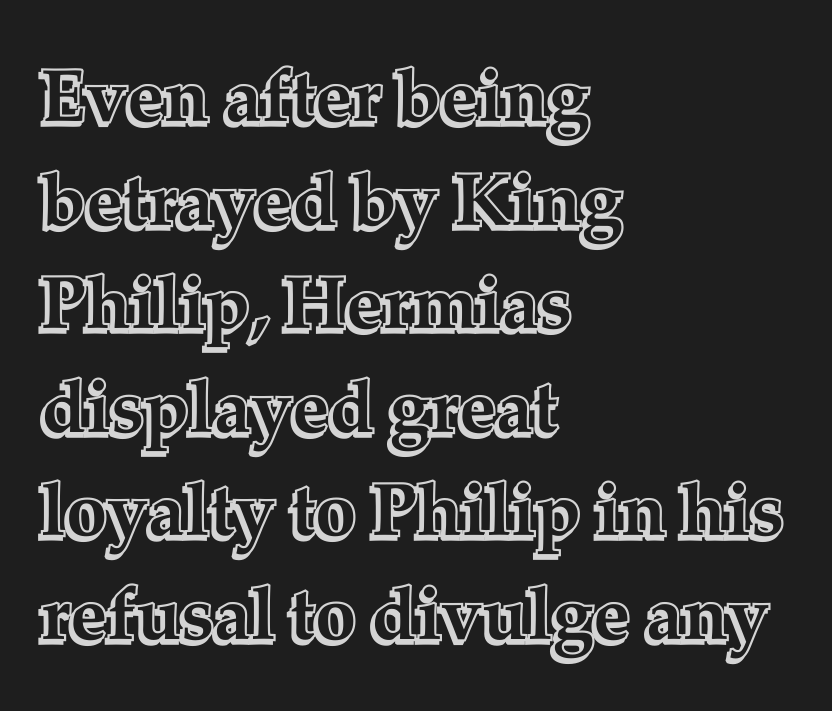
The image shows 74 px text type, upright; set left-aligned, normal line spacing (1.4x), normal letter spacing, not underlined; a medium x-height.
